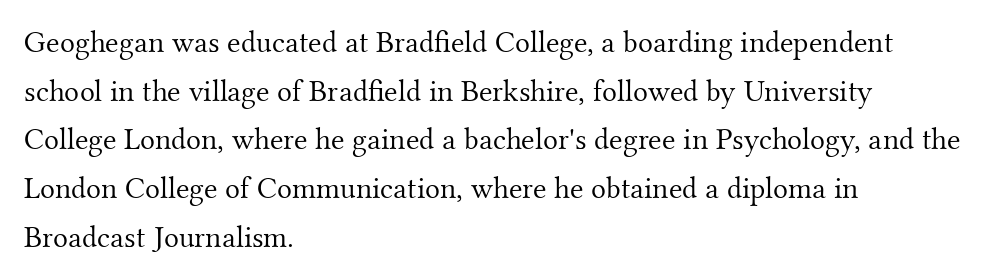
Q: Is the text bold? A: No.
Q: Is the text italic (slanted)? A: No, it is upright.
Q: Is the typeface a serif or a sans-serif typeface? A: Serif.
Q: Is the text underlined? A: No.
Q: How is the paragraph aligned? A: Left-aligned.
Q: Is the spacing between letters normal or unusually wide? A: Normal.
Q: Is the spacing between lines tight, normal or loose? A: Normal.
Q: Width (condensed, normal, or wide)? A: Normal.
Q: Stroke contrast? A: Medium.
Q: x-height? A: Small.
Q: Monospaced? A: No.
